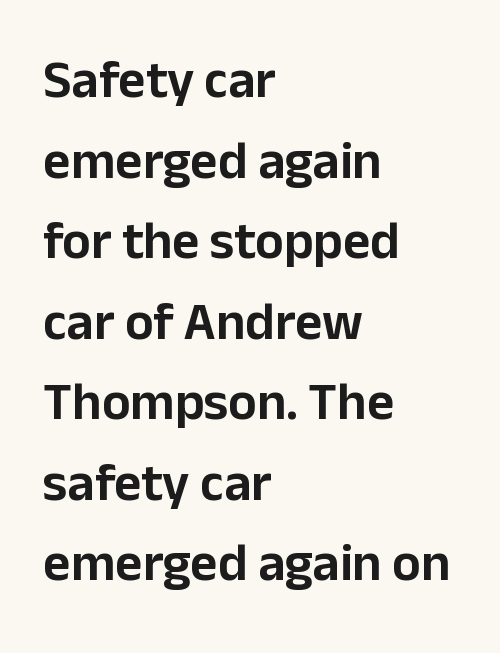
{"serif": "no", "italic": "no", "width": "normal", "stroke_contrast": "low", "x_height": "medium", "monospaced": "no", "underline": "no", "align": "left", "line_spacing": "normal", "line_spacing_ratio": 1.52, "letter_spacing": "normal", "letter_spacing_em": 0.0, "glyph_px": 53}
